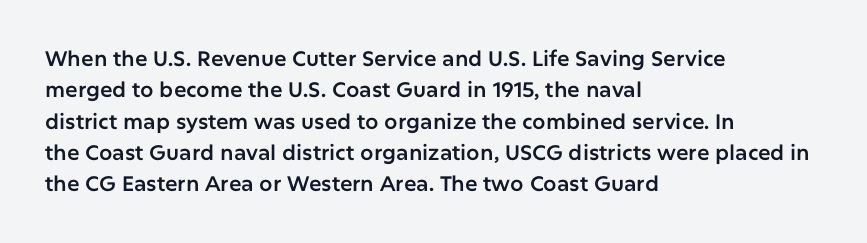
Q: Is the text italic (slanted)? A: No, it is upright.
Q: Is the text underlined? A: No.
Q: How is the paragraph aligned? A: Left-aligned.
Q: Is the spacing between letters normal or unusually wide? A: Normal.
Q: Is the spacing between lines tight, normal or loose? A: Normal.
